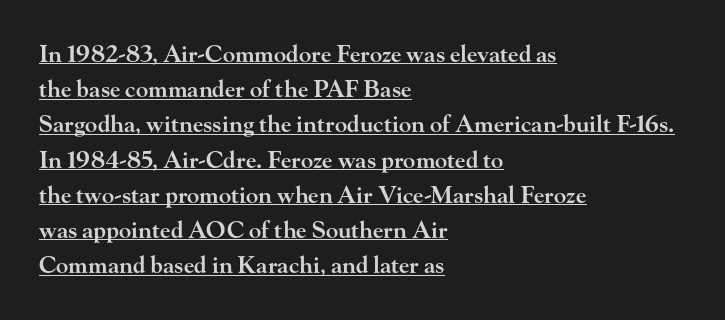
The image shows 23 px text type, upright; set left-aligned, normal line spacing (1.53x), normal letter spacing, underlined.
